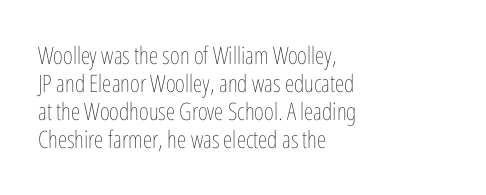
{"italic": "no", "bold": "no", "underline": "no", "align": "left", "line_spacing_ratio": 1.17, "letter_spacing": "normal", "letter_spacing_em": 0.0, "glyph_px": 24}
